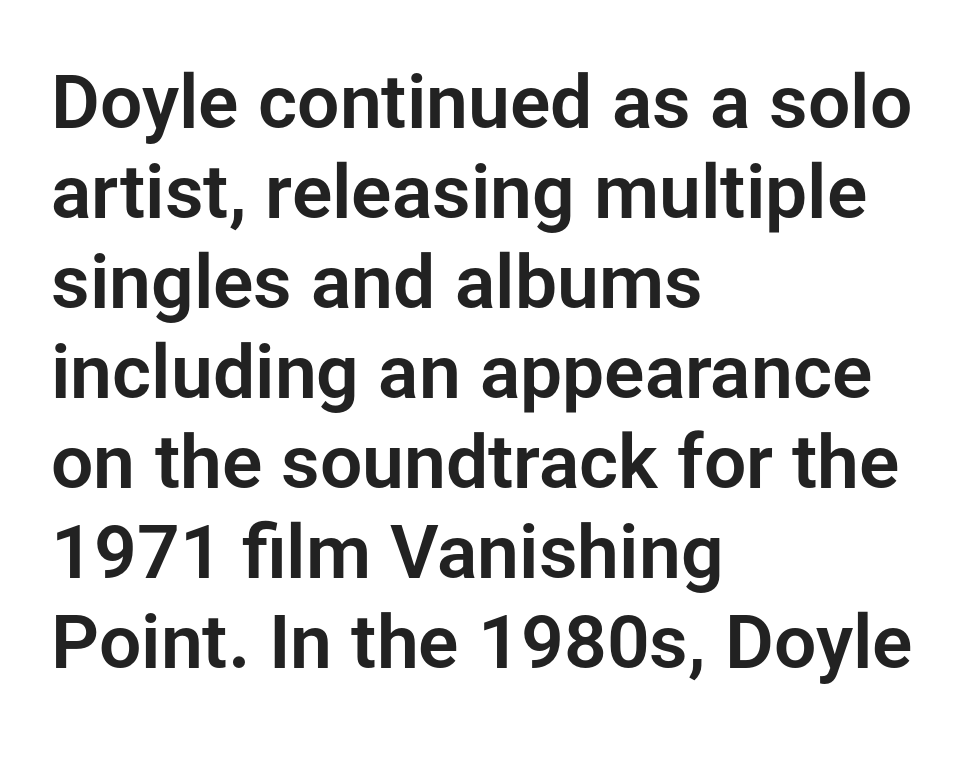
Q: Is the text italic (slanted)? A: No, it is upright.
Q: Is the typeface a serif or a sans-serif typeface? A: Sans-serif.
Q: Is the text underlined? A: No.
Q: How is the paragraph aligned? A: Left-aligned.
Q: Is the spacing between letters normal or unusually wide? A: Normal.
Q: Width (condensed, normal, or wide)? A: Normal.
Q: Stroke contrast? A: Low.
Q: x-height? A: Medium.
Q: Monospaced? A: No.
